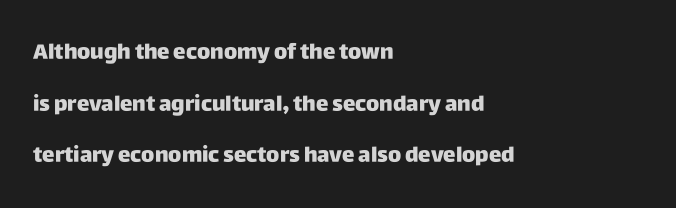
{"italic": "no", "bold": "yes", "underline": "no", "align": "left", "line_spacing": "loose", "line_spacing_ratio": 2.46, "letter_spacing": "normal", "letter_spacing_em": 0.0, "glyph_px": 21}
